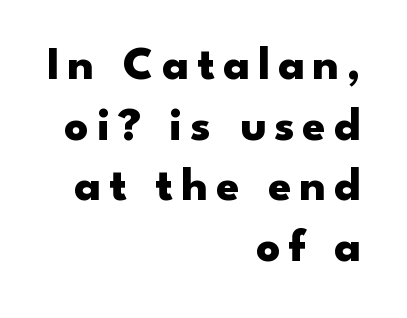
{"serif": "no", "italic": "no", "bold": "yes", "weight": "heavy", "width": "wide", "stroke_contrast": "low", "x_height": "small", "monospaced": "no", "underline": "no", "align": "right", "line_spacing": "normal", "line_spacing_ratio": 1.29, "glyph_px": 47}
